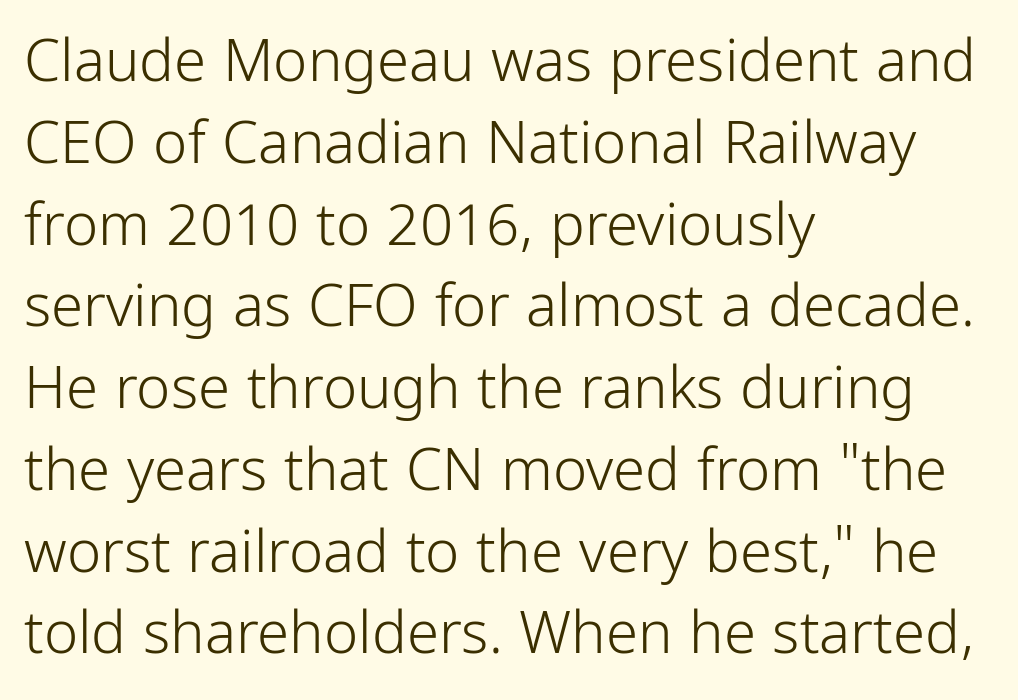
All the whitespace from short lines collects on the right. Students, observe: this is what conventionally led text looks like. The font family rendered here belongs to the sans-serif group. Descender tails drop into unmarked territory. Students, note that the glyphs here touch the page at normal intervals. Character widths vary here, with narrow letters taking less room than wide ones.
